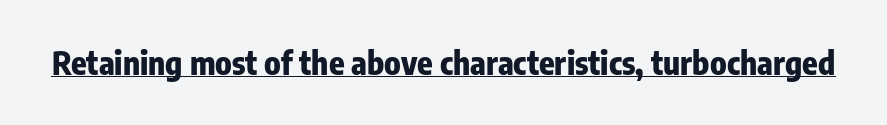
{"serif": "no", "italic": "no", "bold": "yes", "weight": "heavy", "width": "condensed", "stroke_contrast": "low", "x_height": "medium", "monospaced": "no", "underline": "yes", "letter_spacing": "normal", "letter_spacing_em": 0.0, "glyph_px": 32}
